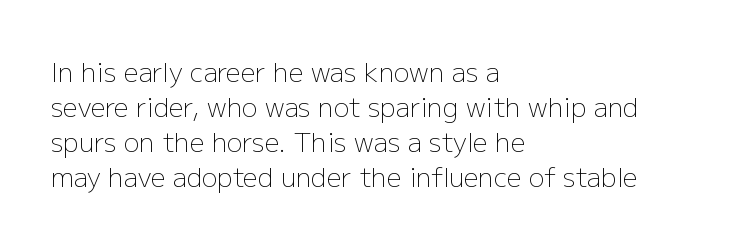
How are the letters spaced? Ordinarily, with no added tracking. Has an underline been added? It has not. Honestly, the row spacing looks completely unremarkable. The font is comparable to plain body text, perhaps lighter. Visually the block forms a straight wall on the left and a jagged coastline on the right.
